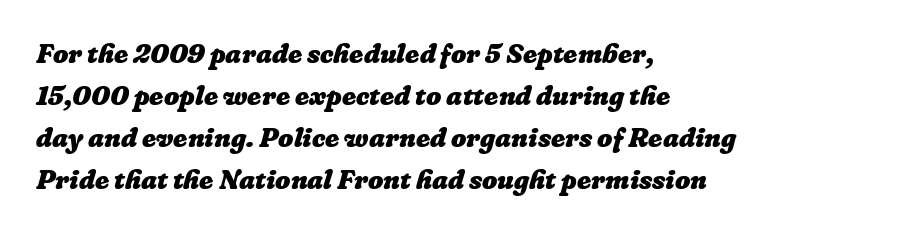
{"bold": "yes", "underline": "no", "align": "left", "line_spacing": "normal", "line_spacing_ratio": 1.55, "letter_spacing": "normal", "letter_spacing_em": 0.0, "glyph_px": 27}
